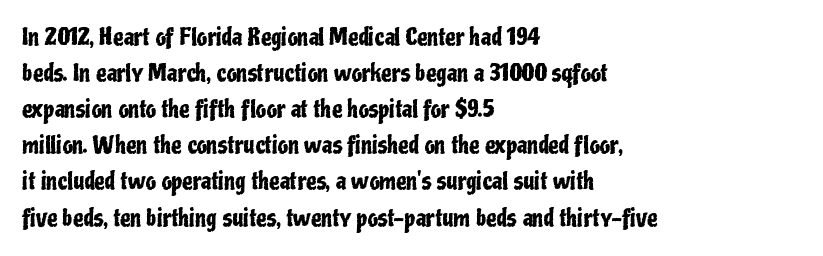
{"italic": "no", "underline": "no", "align": "left", "line_spacing": "normal", "line_spacing_ratio": 1.57, "letter_spacing": "normal", "letter_spacing_em": 0.0, "glyph_px": 23}
